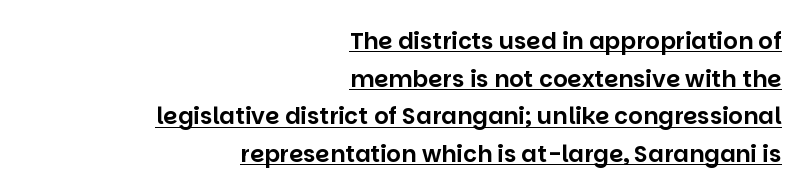
The image shows 23 px text type, upright; set right-aligned, normal line spacing (1.64x), normal letter spacing, underlined.
